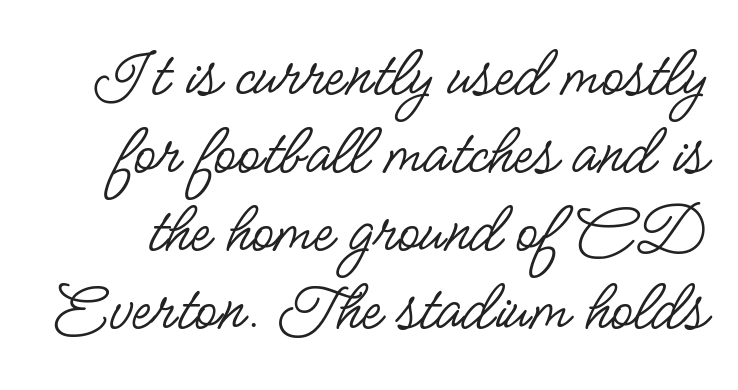
Q: Is the text bold? A: No.
Q: Is the text italic (slanted)? A: Yes.
Q: Is the typeface a serif or a sans-serif typeface? A: Sans-serif.
Q: Is the text underlined? A: No.
Q: Is the spacing between letters normal or unusually wide? A: Normal.
Q: Is the spacing between lines tight, normal or loose? A: Tight.
Q: Width (condensed, normal, or wide)? A: Condensed.
Q: Stroke contrast? A: Low.
Q: x-height? A: Small.
Q: Monospaced? A: No.
